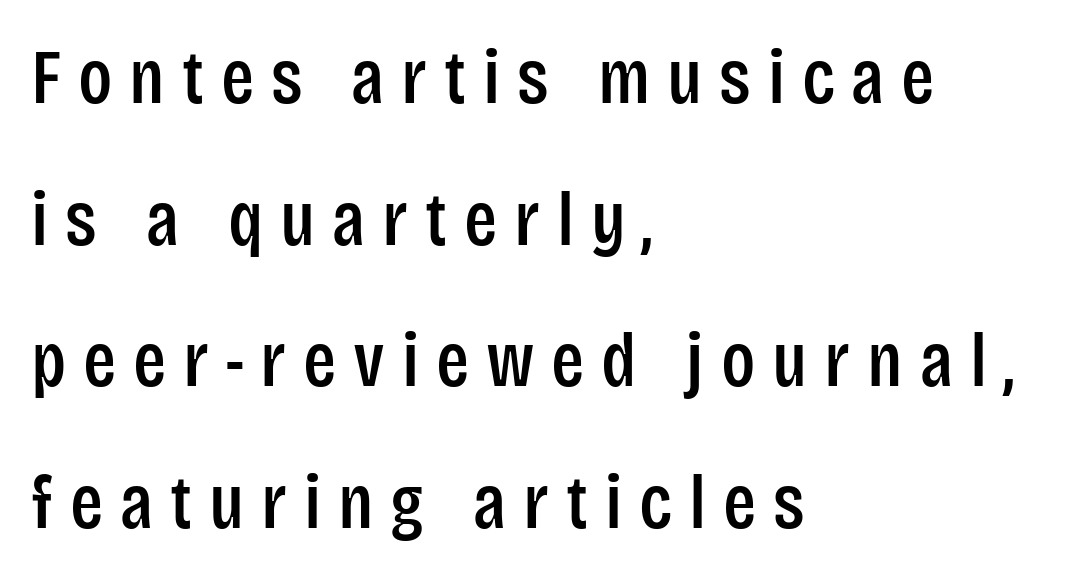
{"serif": "no", "italic": "no", "width": "condensed", "stroke_contrast": "low", "x_height": "large", "monospaced": "no", "underline": "no", "align": "left", "line_spacing_ratio": 1.84, "letter_spacing": "wide", "letter_spacing_em": 0.22, "glyph_px": 77}
